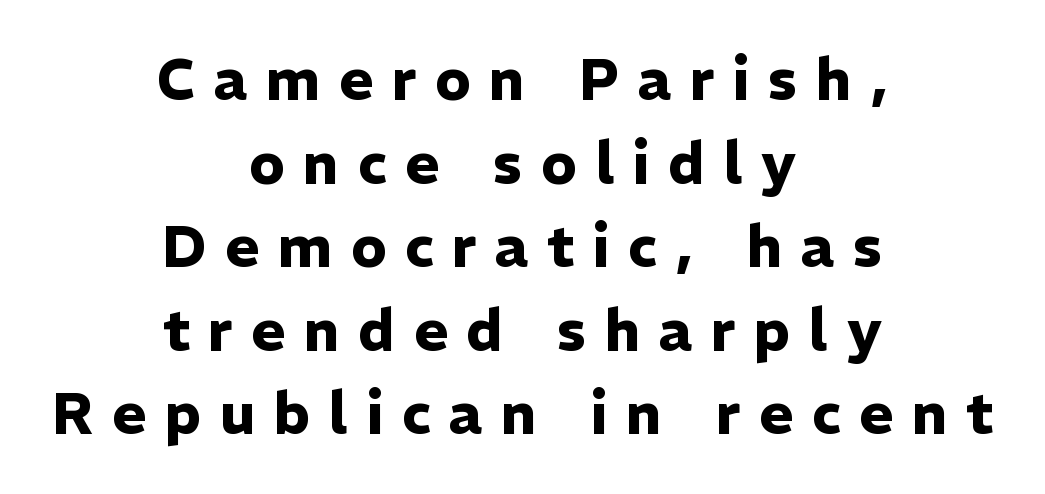
Character widths vary here, with narrow letters taking less room than wide ones. Students, this is bold: see how much ink each stroke carries. Does the lettering tilt? It doesn't — this is upright. Underline: absent. The lines are quadded center. No feet cap the strokes, marking this as sans-serif type.
